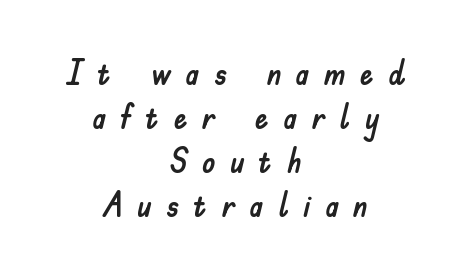
{"serif": "no", "width": "normal", "stroke_contrast": "low", "x_height": "small", "monospaced": "no", "underline": "no", "align": "center", "line_spacing": "normal", "line_spacing_ratio": 1.29, "letter_spacing": "wide", "letter_spacing_em": 0.42, "glyph_px": 34}
